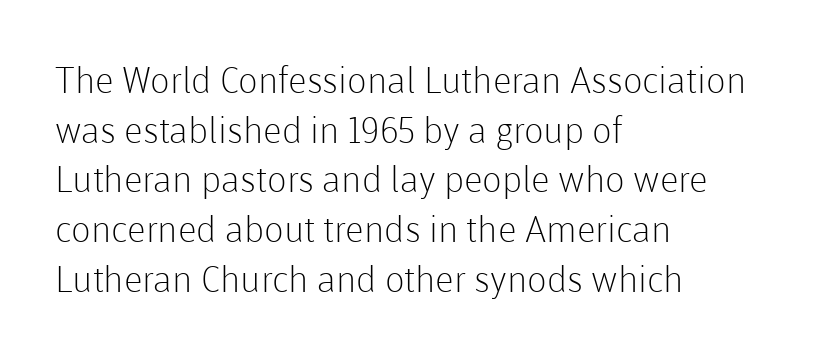
Bold? No — there's no thickening of the strokes. Italic: no, the glyphs are upright roman. A normal amount of white space separates one row of letters from the next. A classic flush-left, rag-right setting is used for this passage. The baseline area is clear.
